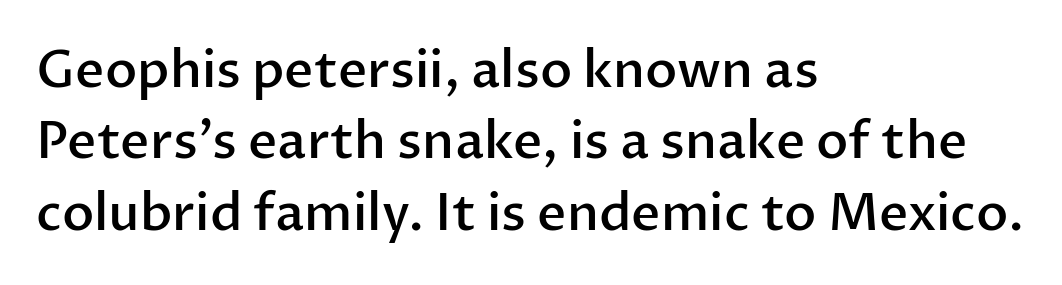
The image shows 51 px semibold sans-serif type, upright; set left-aligned, normal line spacing (1.4x), normal letter spacing, not underlined; low stroke contrast and a medium x-height.
